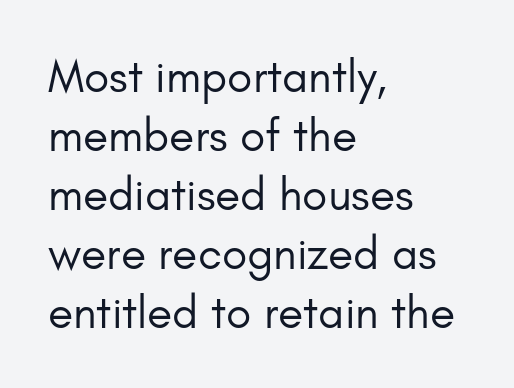
Caption: face not bold, strokes unweighted. This sample is left-justified, so line endings fall wherever the words run out. Does extra space separate the letters? No, they use regular spacing. The words here are not underlined. The face used here is proportionally spaced, like ordinary book or web type.
